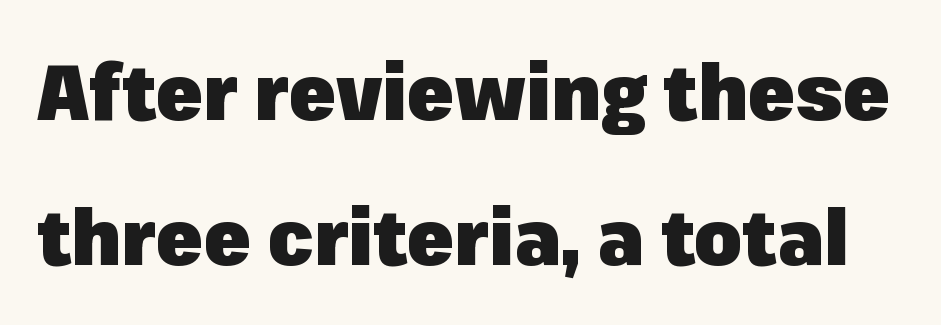
Q: Is the text bold? A: Yes.
Q: Is the text italic (slanted)? A: No, it is upright.
Q: Is the typeface a serif or a sans-serif typeface? A: Sans-serif.
Q: Is the text underlined? A: No.
Q: Is the spacing between letters normal or unusually wide? A: Normal.
Q: Width (condensed, normal, or wide)? A: Normal.
Q: Stroke contrast? A: Low.
Q: x-height? A: Medium.
Q: Monospaced? A: No.
